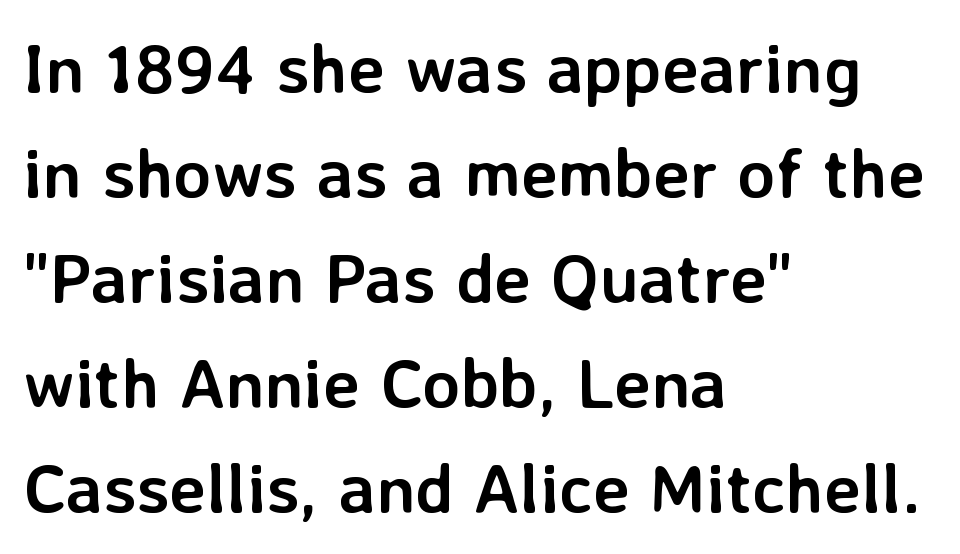
{"serif": "no", "italic": "no", "bold": "yes", "weight": "semibold", "width": "normal", "stroke_contrast": "low", "x_height": "medium", "monospaced": "no", "underline": "no", "align": "left", "line_spacing": "normal", "line_spacing_ratio": 1.5, "letter_spacing": "normal", "letter_spacing_em": 0.0, "glyph_px": 70}
